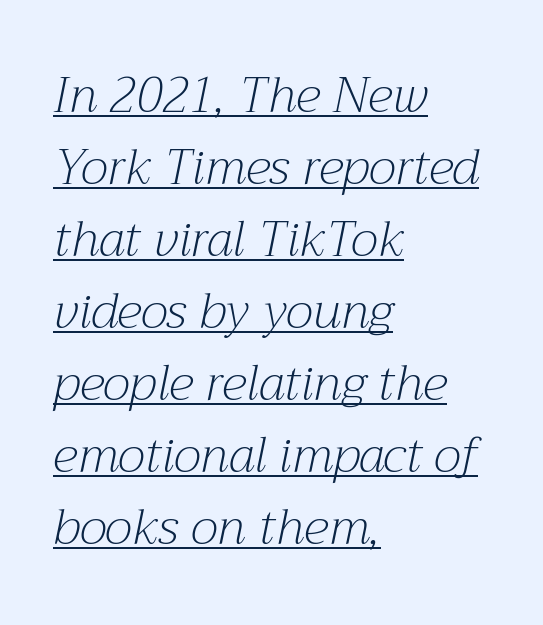
Q: Is the text bold? A: No.
Q: Is the text italic (slanted)? A: Yes, it leans right by about 12 degrees.
Q: Is the typeface a serif or a sans-serif typeface? A: Serif.
Q: Is the text underlined? A: Yes.
Q: How is the paragraph aligned? A: Left-aligned.
Q: Is the spacing between letters normal or unusually wide? A: Normal.
Q: Is the spacing between lines tight, normal or loose? A: Normal.
Q: Width (condensed, normal, or wide)? A: Normal.
Q: Stroke contrast? A: Medium.
Q: x-height? A: Medium.
Q: Monospaced? A: No.
